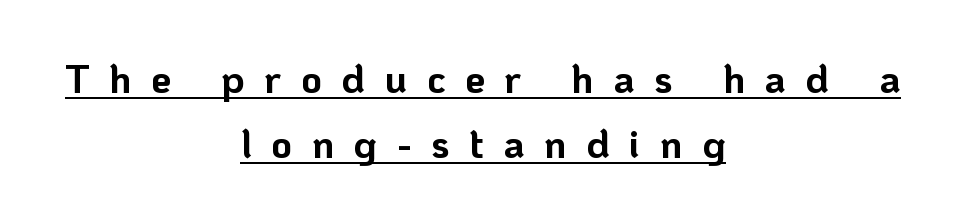
Q: Is the text bold? A: Yes.
Q: Is the text italic (slanted)? A: No, it is upright.
Q: Is the typeface a serif or a sans-serif typeface? A: Sans-serif.
Q: Is the text underlined? A: Yes.
Q: How is the paragraph aligned? A: Centered.
Q: Is the spacing between letters normal or unusually wide? A: Unusually wide.
Q: Is the spacing between lines tight, normal or loose? A: Normal.
Q: Width (condensed, normal, or wide)? A: Normal.
Q: Stroke contrast? A: Low.
Q: x-height? A: Medium.
Q: Monospaced? A: No.
